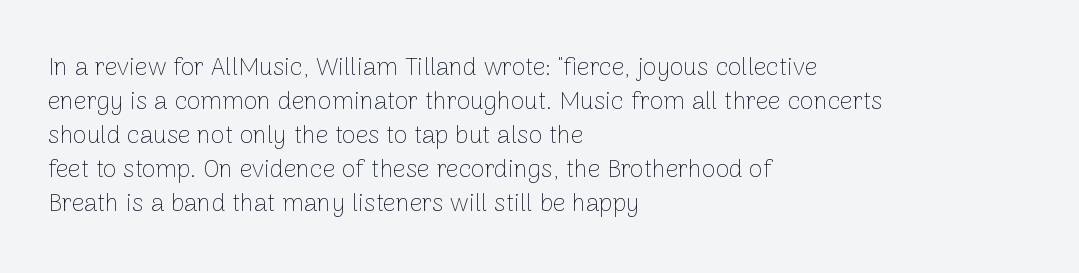
{"italic": "no", "bold": "no", "underline": "no", "align": "left", "line_spacing": "normal", "line_spacing_ratio": 1.36, "letter_spacing": "normal", "letter_spacing_em": 0.0, "glyph_px": 25}
